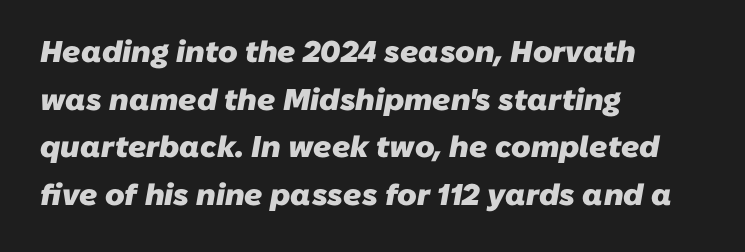
Descenders are the only things crossing below the line. Note the varied advance widths — an 'i' is clearly narrower than an 'm'. One glance says typical: line gaps are just what's usual. No feet cap the strokes, marking this as sans-serif type. Look at the tracking — it's just the regular setting, nothing added.
